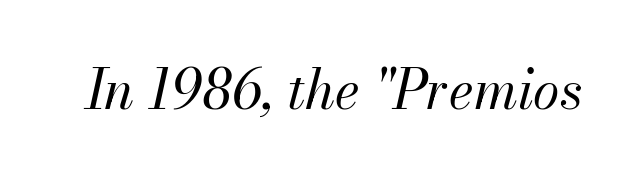
Q: Is the text bold? A: No.
Q: Is the text italic (slanted)? A: Yes, it leans right by about 13 degrees.
Q: Is the text underlined? A: No.
Q: Is the spacing between letters normal or unusually wide? A: Normal.
Q: Width (condensed, normal, or wide)? A: Normal.
Q: Stroke contrast? A: Medium.
Q: x-height? A: Small.
Q: Monospaced? A: No.
